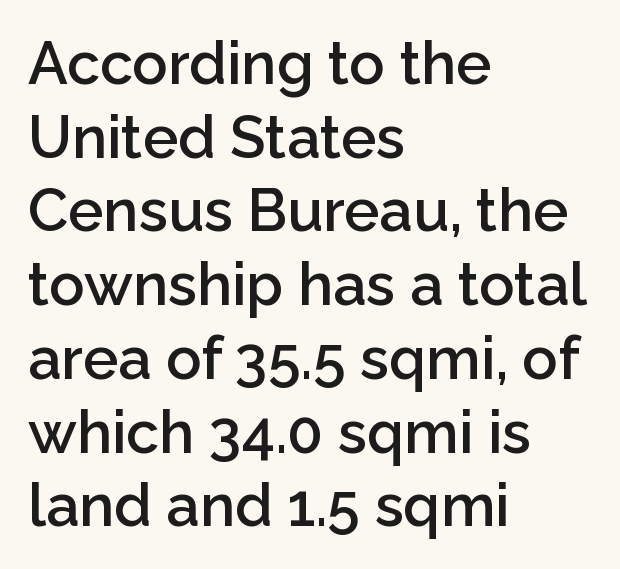
{"serif": "no", "italic": "no", "bold": "semi", "weight": "semibold", "width": "normal", "stroke_contrast": "low", "x_height": "medium", "monospaced": "no", "underline": "no", "align": "left", "line_spacing": "normal", "line_spacing_ratio": 1.25, "letter_spacing": "normal", "letter_spacing_em": 0.0, "glyph_px": 59}
